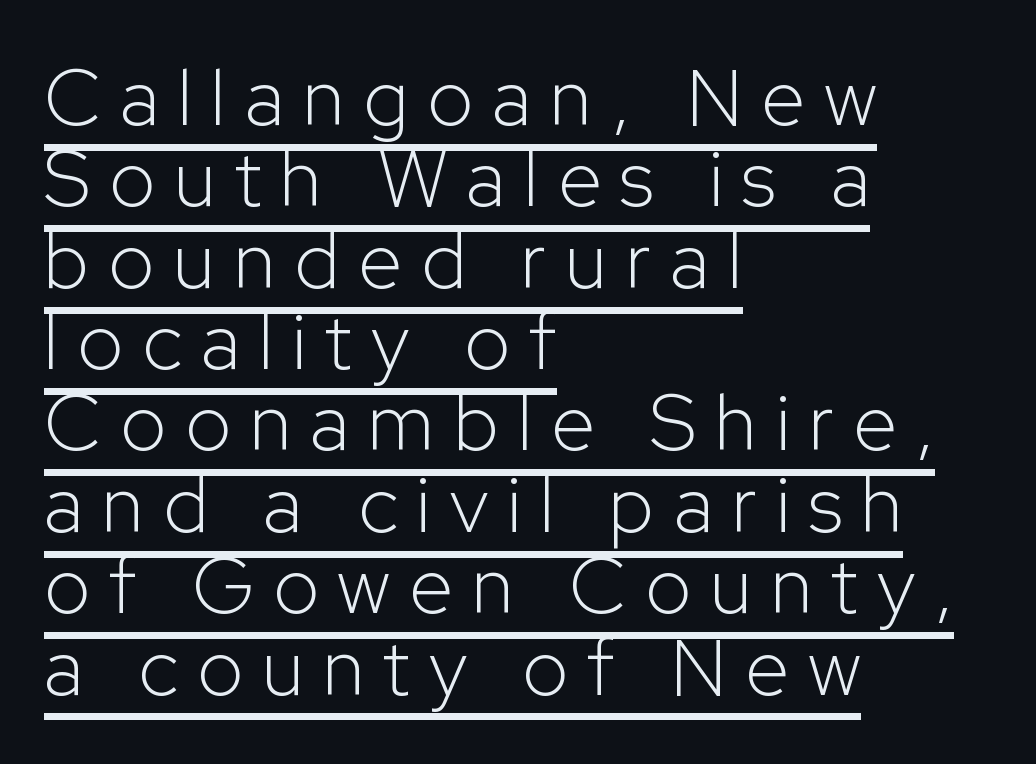
Horizontally, the lines are justified to the leading edge only. The glyphs in this specimen are sans serif. Every stem runs plumb, perpendicular to the baseline. No letter is thick-stroked: the sample isn't bold.
